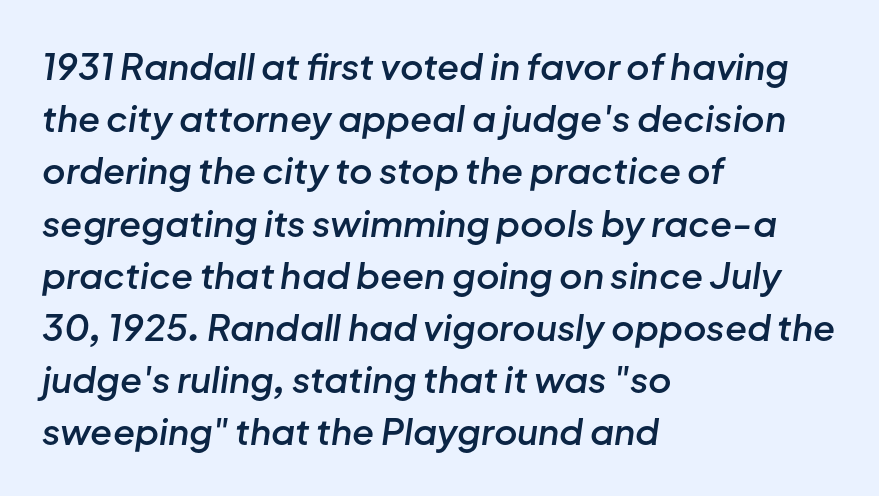
Q: Is the text bold? A: Semi-bold.
Q: Is the text italic (slanted)? A: Yes, it leans right by about 8 degrees.
Q: Is the text underlined? A: No.
Q: How is the paragraph aligned? A: Left-aligned.
Q: Is the spacing between letters normal or unusually wide? A: Normal.
Q: Is the spacing between lines tight, normal or loose? A: Normal.
Q: Width (condensed, normal, or wide)? A: Normal.
Q: Stroke contrast? A: Low.
Q: x-height? A: Medium.
Q: Monospaced? A: No.
